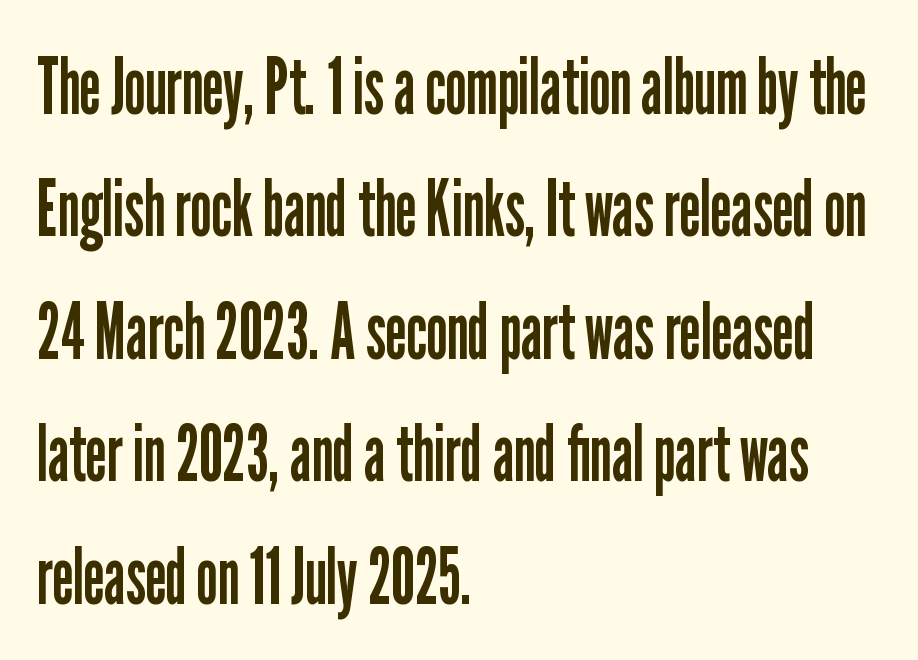
Characters follow at the spacing the type designer built in. The specimen omits any rule beneath the text block's lines. No letter is thick-stroked: the sample isn't bold. You could not count columns in this text — the font is proportionally spaced. Compared with a centered layout, this one pins lines to the left instead. The glyphs in this specimen are sans serif.
